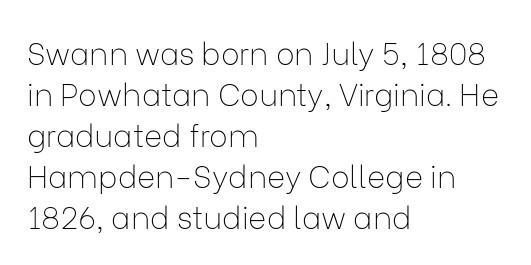
{"serif": "no", "italic": "no", "bold": "no", "weight": "thin", "width": "normal", "stroke_contrast": "low", "x_height": "medium", "monospaced": "no", "underline": "no", "align": "left", "line_spacing": "normal", "line_spacing_ratio": 1.32, "letter_spacing": "normal", "letter_spacing_em": 0.0, "glyph_px": 31}
